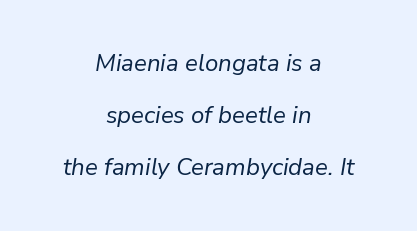
Q: Is the text bold? A: No.
Q: Is the text italic (slanted)? A: Yes, it leans right by about 9 degrees.
Q: Is the text underlined? A: No.
Q: How is the paragraph aligned? A: Centered.
Q: Is the spacing between letters normal or unusually wide? A: Normal.
Q: Is the spacing between lines tight, normal or loose? A: Loose.
